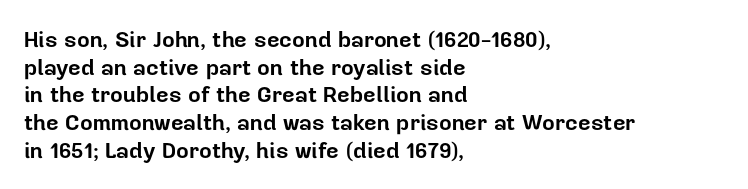
Q: Is the text bold? A: Yes.
Q: Is the text italic (slanted)? A: No, it is upright.
Q: Is the text underlined? A: No.
Q: How is the paragraph aligned? A: Left-aligned.
Q: Is the spacing between letters normal or unusually wide? A: Normal.
Q: Is the spacing between lines tight, normal or loose? A: Normal.
